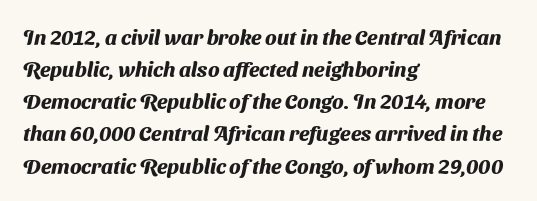
The image shows 21 px bold type; set left-aligned, normal line spacing (1.53x), normal letter spacing, not underlined.
